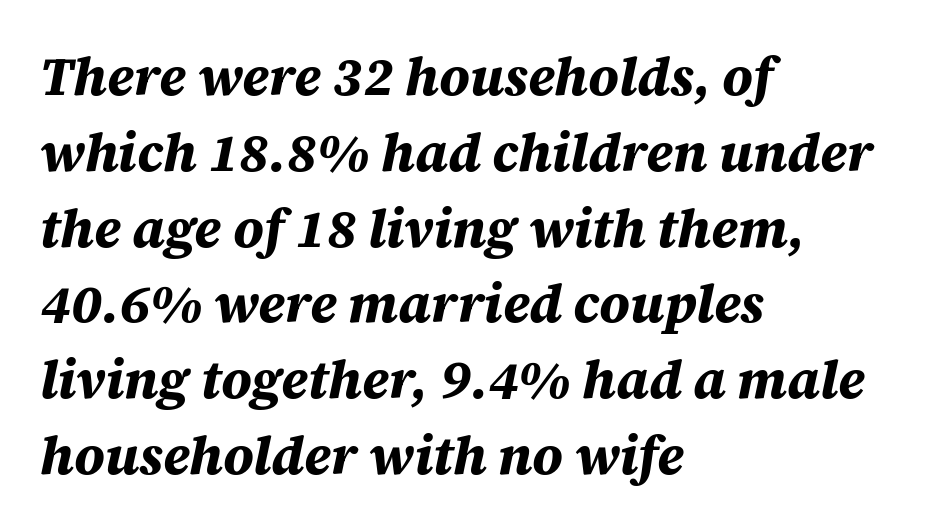
It's the slanting kind of type. How would I describe the line gaps? Plain and ordinary. A typesetter would call this proportional, since set widths differ per character. The passage shown is not underscored anywhere. No extra tracking has been applied to these lines. Its strokes are broad and dark, the hallmark of bold type.
